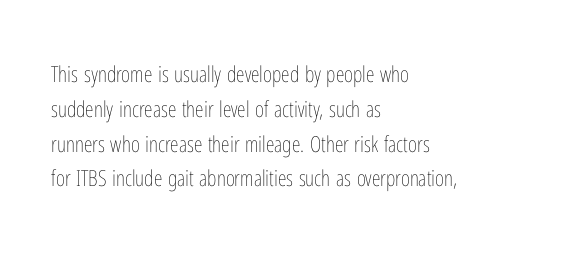
Q: Is the text bold? A: No.
Q: Is the text italic (slanted)? A: No, it is upright.
Q: Is the text underlined? A: No.
Q: How is the paragraph aligned? A: Left-aligned.
Q: Is the spacing between letters normal or unusually wide? A: Normal.
Q: Is the spacing between lines tight, normal or loose? A: Normal.
